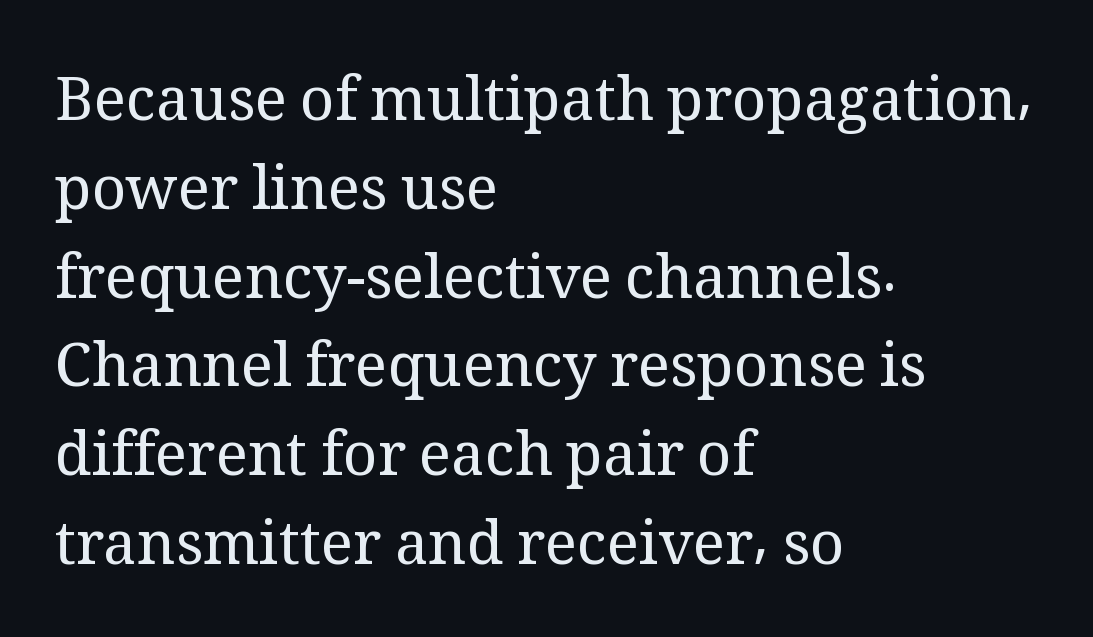
Q: Is the text bold? A: No.
Q: Is the text italic (slanted)? A: No, it is upright.
Q: Is the typeface a serif or a sans-serif typeface? A: Serif.
Q: Is the text underlined? A: No.
Q: How is the paragraph aligned? A: Left-aligned.
Q: Is the spacing between letters normal or unusually wide? A: Normal.
Q: Is the spacing between lines tight, normal or loose? A: Normal.
Q: Width (condensed, normal, or wide)? A: Normal.
Q: Stroke contrast? A: Medium.
Q: x-height? A: Medium.
Q: Monospaced? A: No.
